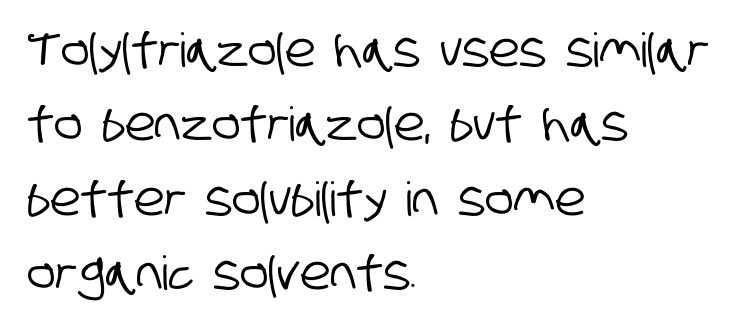
{"serif": "no", "width": "condensed", "stroke_contrast": "low", "x_height": "large", "monospaced": "no", "underline": "no", "align": "left", "line_spacing": "normal", "line_spacing_ratio": 1.58, "letter_spacing": "normal", "letter_spacing_em": 0.0, "glyph_px": 47}
